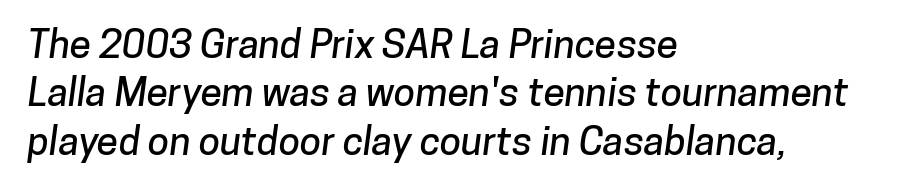
{"serif": "no", "width": "normal", "stroke_contrast": "low", "x_height": "medium", "monospaced": "no", "underline": "no", "align": "left", "line_spacing_ratio": 1.24, "letter_spacing": "normal", "letter_spacing_em": 0.0, "glyph_px": 39}
